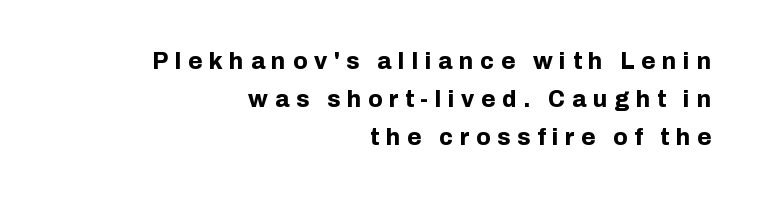
{"italic": "no", "bold": "yes", "underline": "no", "align": "right", "line_spacing": "normal", "line_spacing_ratio": 1.66, "letter_spacing": "wide", "letter_spacing_em": 0.29, "glyph_px": 23}
